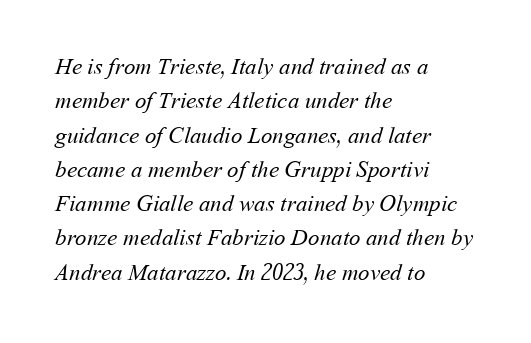
{"bold": "no", "underline": "no", "align": "left", "line_spacing": "normal", "line_spacing_ratio": 1.49, "letter_spacing": "normal", "letter_spacing_em": 0.0, "glyph_px": 23}
